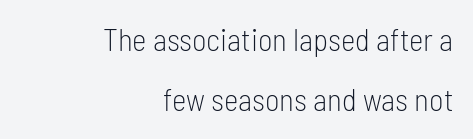
Characters follow at the spacing the type designer built in. A light-to-regular cut is what we see here. Plain, unruled lines of type. The specimen reads as upright at a glance. Vertical spacing — loose.
